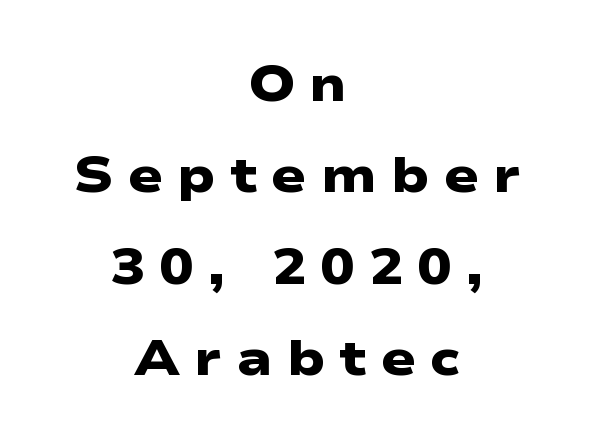
The image shows 51 px heavy, wide sans-serif type; set centered, line spacing 1.79x, unusually wide letter spacing (+0.28 em), not underlined; low stroke contrast and a medium x-height.
